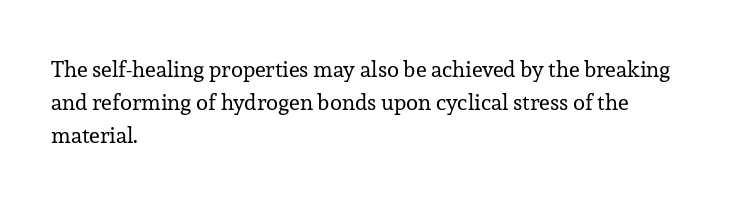
{"italic": "no", "bold": "no", "underline": "no", "align": "left", "line_spacing": "normal", "line_spacing_ratio": 1.51, "letter_spacing": "normal", "letter_spacing_em": 0.0, "glyph_px": 22}
